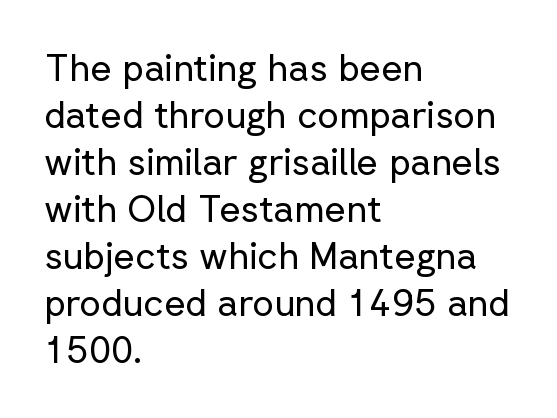
Q: Is the text bold? A: No.
Q: Is the text italic (slanted)? A: No, it is upright.
Q: Is the typeface a serif or a sans-serif typeface? A: Sans-serif.
Q: Is the text underlined? A: No.
Q: How is the paragraph aligned? A: Left-aligned.
Q: Is the spacing between letters normal or unusually wide? A: Normal.
Q: Is the spacing between lines tight, normal or loose? A: Normal.
Q: Width (condensed, normal, or wide)? A: Normal.
Q: Stroke contrast? A: Low.
Q: x-height? A: Medium.
Q: Monospaced? A: No.
